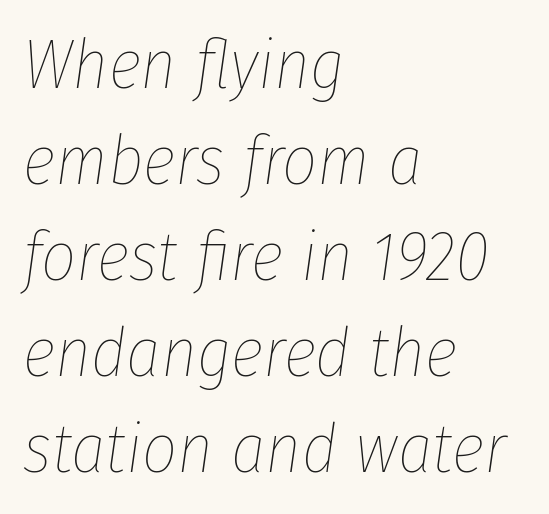
Q: Is the text bold? A: No.
Q: Is the text italic (slanted)? A: Yes, it leans right by about 8 degrees.
Q: Is the text underlined? A: No.
Q: How is the paragraph aligned? A: Left-aligned.
Q: Is the spacing between letters normal or unusually wide? A: Normal.
Q: Is the spacing between lines tight, normal or loose? A: Normal.
Q: Width (condensed, normal, or wide)? A: Condensed.
Q: Stroke contrast? A: Low.
Q: x-height? A: Medium.
Q: Monospaced? A: No.
